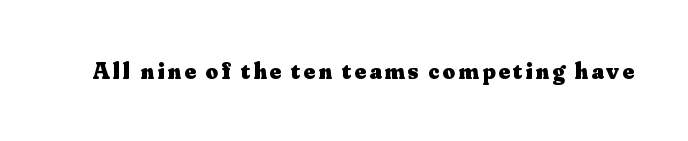
Q: Is the text bold? A: Yes.
Q: Is the text italic (slanted)? A: No, it is upright.
Q: Is the text underlined? A: No.
